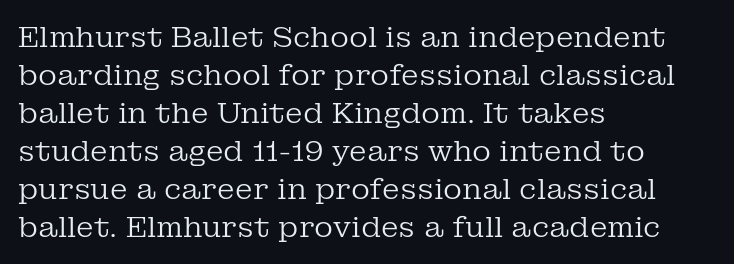
{"serif": "yes", "italic": "no", "bold": "no", "weight": "regular", "width": "normal", "stroke_contrast": "low", "x_height": "medium", "monospaced": "no", "underline": "no", "align": "left", "line_spacing": "normal", "line_spacing_ratio": 1.31, "letter_spacing": "normal", "letter_spacing_em": 0.0, "glyph_px": 29}
